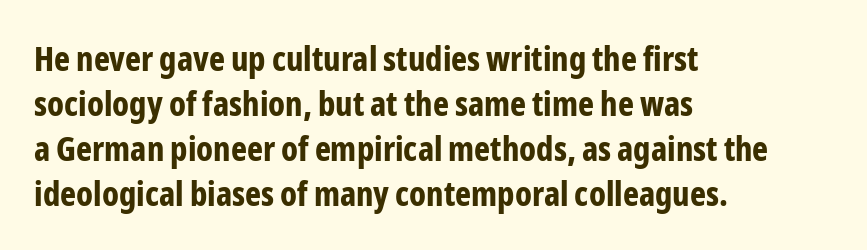
{"serif": "no", "italic": "no", "bold": "yes", "weight": "bold", "width": "condensed", "stroke_contrast": "low", "x_height": "medium", "monospaced": "no", "underline": "no", "align": "left", "line_spacing": "normal", "line_spacing_ratio": 1.32, "letter_spacing": "normal", "letter_spacing_em": 0.0, "glyph_px": 34}
